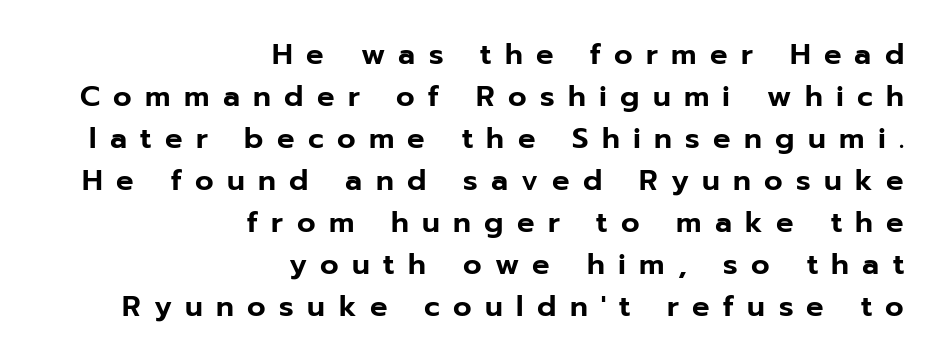
The image shows 29 px sans-serif type, upright; set right-aligned, normal line spacing (1.45x), unusually wide letter spacing (+0.46 em), not underlined; low stroke contrast and a medium x-height.
